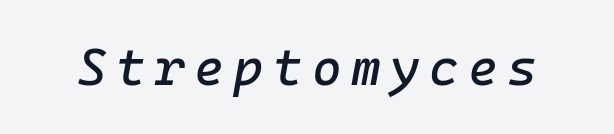
Q: Is the text italic (slanted)? A: Yes, it leans right by about 10 degrees.
Q: Is the text underlined? A: No.
Q: Width (condensed, normal, or wide)? A: Normal.
Q: Stroke contrast? A: Low.
Q: x-height? A: Medium.
Q: Monospaced? A: Yes.
